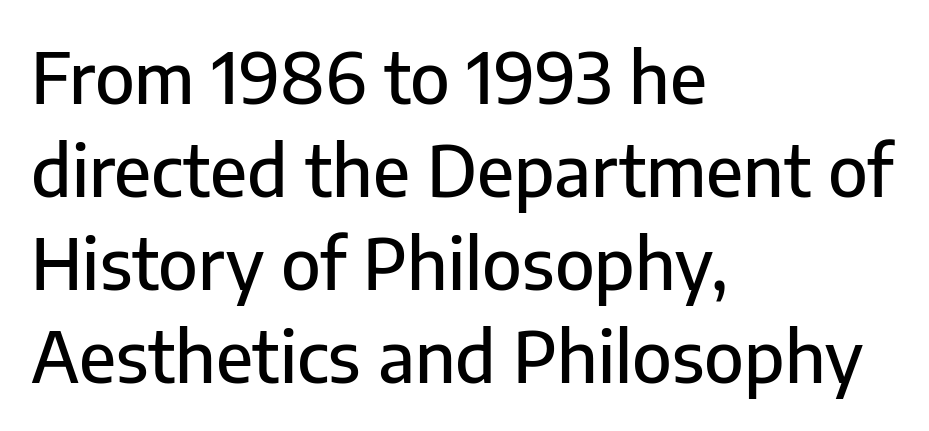
Q: Is the text italic (slanted)? A: No, it is upright.
Q: Is the typeface a serif or a sans-serif typeface? A: Sans-serif.
Q: Is the text underlined? A: No.
Q: How is the paragraph aligned? A: Left-aligned.
Q: Is the spacing between letters normal or unusually wide? A: Normal.
Q: Is the spacing between lines tight, normal or loose? A: Normal.
Q: Width (condensed, normal, or wide)? A: Normal.
Q: Stroke contrast? A: Low.
Q: x-height? A: Medium.
Q: Monospaced? A: No.
